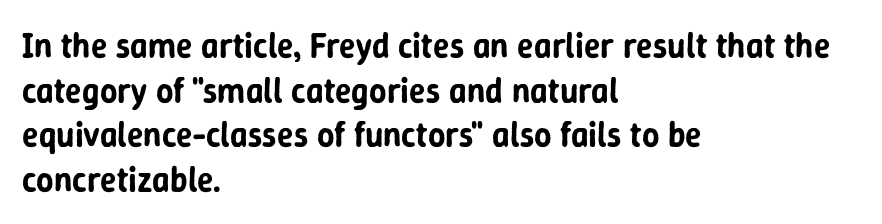
{"serif": "no", "italic": "no", "width": "normal", "stroke_contrast": "low", "x_height": "medium", "monospaced": "no", "underline": "no", "align": "left", "line_spacing": "normal", "line_spacing_ratio": 1.31, "letter_spacing": "normal", "letter_spacing_em": 0.0, "glyph_px": 34}
